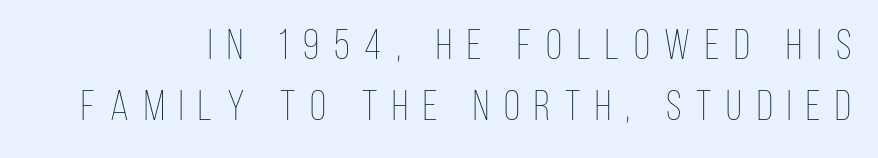
Q: Is the text bold? A: No.
Q: Is the text italic (slanted)? A: No, it is upright.
Q: Is the text underlined? A: No.
Q: Is the spacing between letters normal or unusually wide? A: Unusually wide.
Q: Is the spacing between lines tight, normal or loose? A: Normal.
Q: Width (condensed, normal, or wide)? A: Condensed.
Q: Stroke contrast? A: Low.
Q: x-height? A: Large.
Q: Monospaced? A: No.
